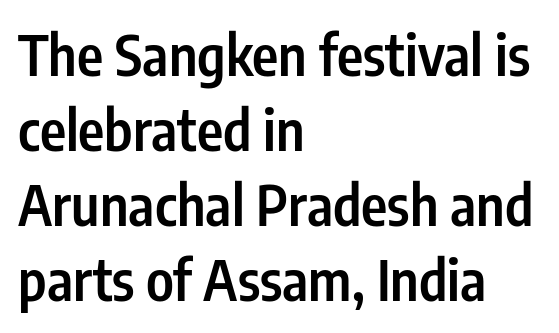
The image shows 56 px semibold, condensed sans-serif type, upright; set left-aligned, normal line spacing (1.34x), normal letter spacing, not underlined; low stroke contrast and a medium x-height.
